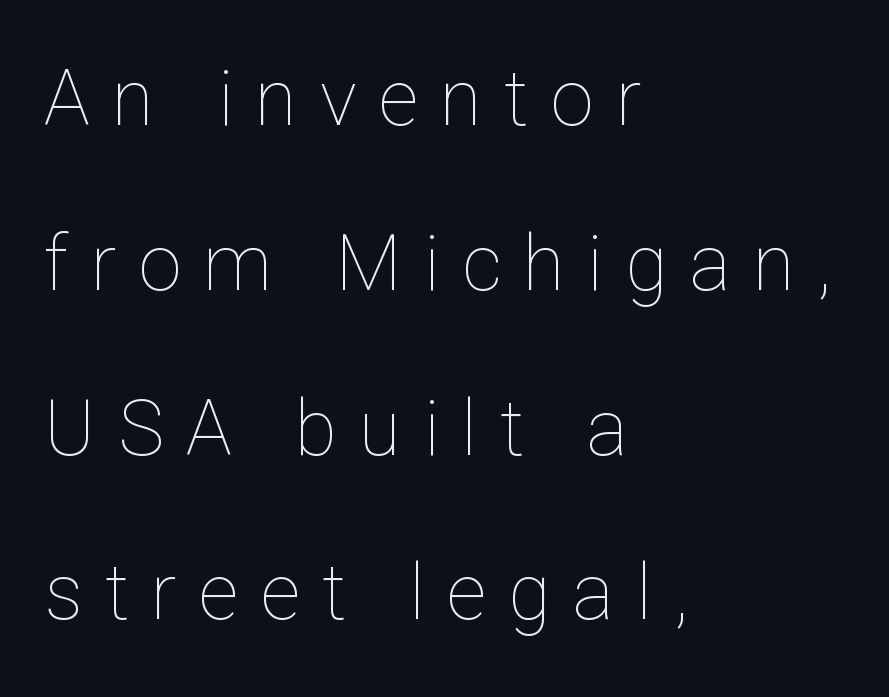
Q: Is the text bold? A: No.
Q: Is the text italic (slanted)? A: No, it is upright.
Q: Is the text underlined? A: No.
Q: How is the paragraph aligned? A: Left-aligned.
Q: Is the spacing between letters normal or unusually wide? A: Unusually wide.
Q: Is the spacing between lines tight, normal or loose? A: Loose.
Q: Width (condensed, normal, or wide)? A: Normal.
Q: Stroke contrast? A: Low.
Q: x-height? A: Medium.
Q: Monospaced? A: No.
